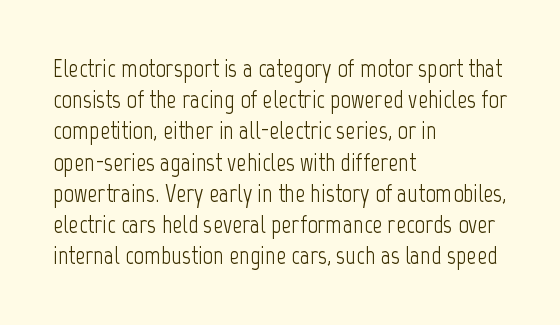
The image shows 25 px text type, upright; set left-aligned, normal line spacing (1.25x), normal letter spacing, not underlined.
